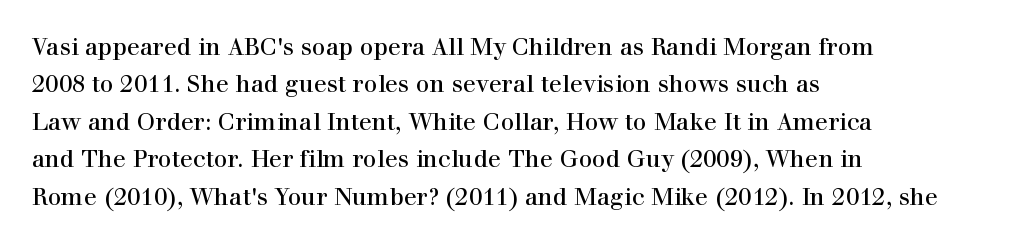
The image shows 24 px text type, upright; set left-aligned, normal line spacing (1.56x), normal letter spacing, not underlined.
